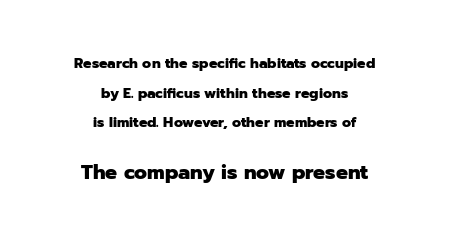
The image shows 20 px bold type, upright; set centered, loose line spacing (2.11x), normal letter spacing, not underlined; the second (bottom) block is 1.43x larger.
